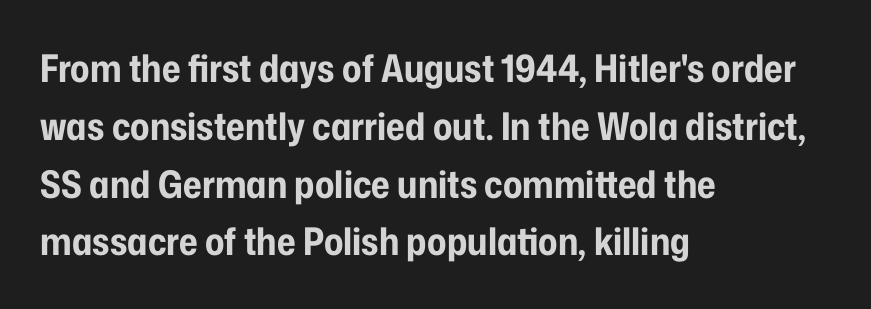
The rendering uses a moderate line-height, typical for paragraphs. The face used here has the dense, thick strokes of a bold. The rendering shows plain stroke endings on the letterforms — a sans-serif design. Compared with a centered layout, this one pins lines to the left instead.
